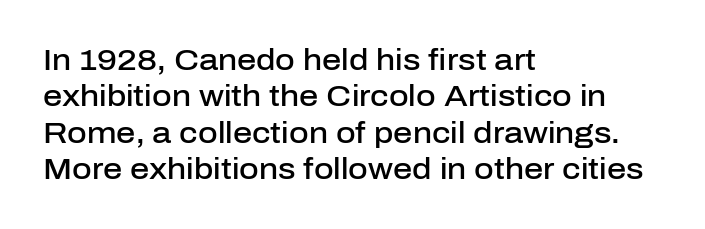
Spacing between characters is what you'd get straight out of the box. Is this a sans? Yes — the strokes have no serifs. This sample is left-justified, so line endings fall wherever the words run out. This is the regular roman posture of the typeface. Nobody drew a line under any word here. Typesetter's note: demi weight, one step under bold.
